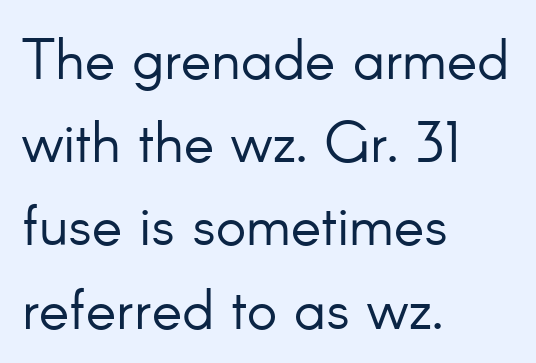
{"serif": "no", "italic": "no", "bold": "no", "weight": "light", "width": "normal", "stroke_contrast": "low", "x_height": "small", "monospaced": "no", "underline": "no", "align": "left", "line_spacing": "normal", "line_spacing_ratio": 1.46, "letter_spacing": "normal", "letter_spacing_em": 0.0, "glyph_px": 57}
